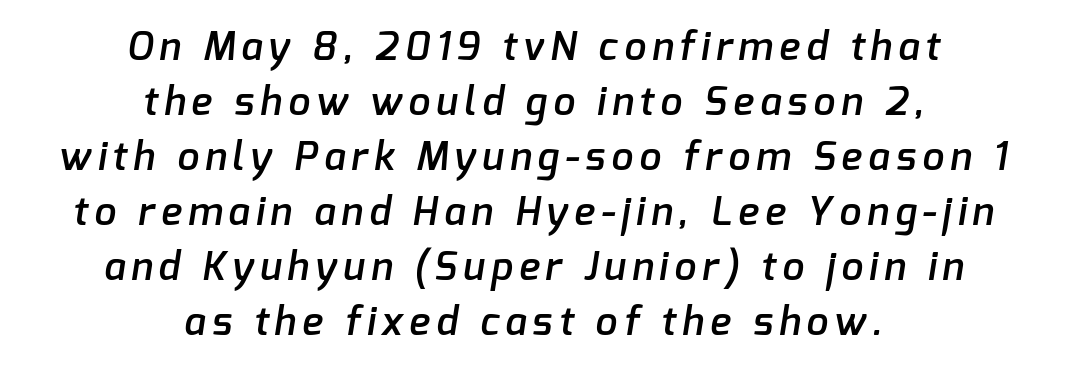
Q: Is the text bold? A: Semi-bold.
Q: Is the typeface a serif or a sans-serif typeface? A: Sans-serif.
Q: Is the text underlined? A: No.
Q: How is the paragraph aligned? A: Centered.
Q: Is the spacing between lines tight, normal or loose? A: Normal.
Q: Width (condensed, normal, or wide)? A: Normal.
Q: Stroke contrast? A: Low.
Q: x-height? A: Medium.
Q: Monospaced? A: No.
